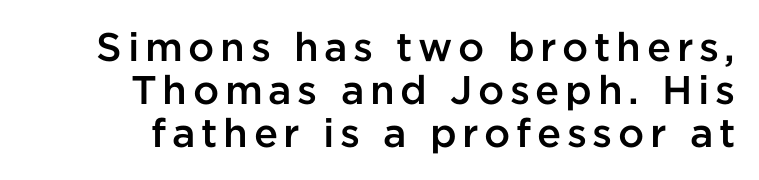
Q: Is the text bold? A: Semi-bold.
Q: Is the text italic (slanted)? A: No, it is upright.
Q: Is the typeface a serif or a sans-serif typeface? A: Sans-serif.
Q: Is the text underlined? A: No.
Q: How is the paragraph aligned? A: Right-aligned.
Q: Is the spacing between lines tight, normal or loose? A: Tight.
Q: Width (condensed, normal, or wide)? A: Normal.
Q: Stroke contrast? A: Low.
Q: x-height? A: Medium.
Q: Monospaced? A: No.
